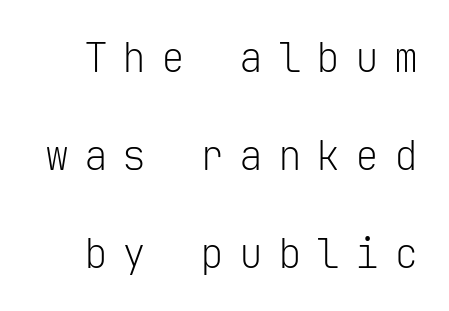
The image shows 40 px light sans-serif type, upright, monospaced; set loose line spacing (2.45x), unusually wide letter spacing (+0.37 em), not underlined; low stroke contrast and a medium x-height.
